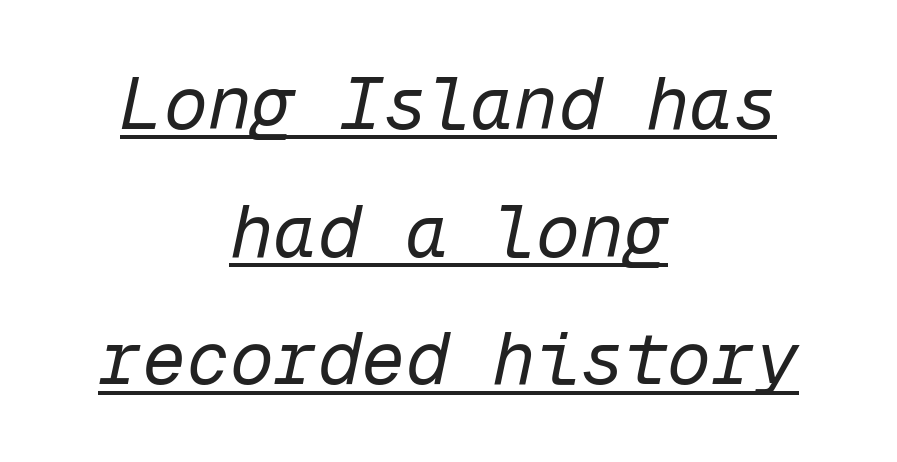
{"italic": "yes", "lean": "right", "slant_degrees": 12, "bold": "no", "weight": "regular", "width": "normal", "stroke_contrast": "low", "x_height": "medium", "monospaced": "yes", "underline": "yes", "align": "center", "line_spacing_ratio": 1.75, "letter_spacing": "normal", "letter_spacing_em": 0.0, "glyph_px": 73}
